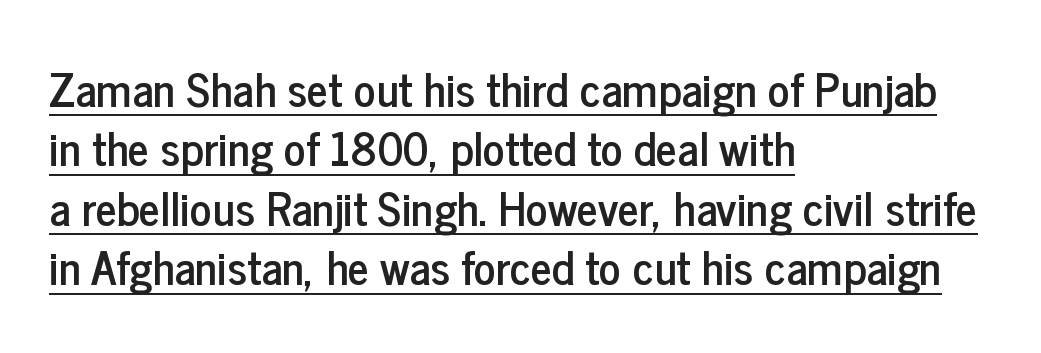
Q: Is the text italic (slanted)? A: No, it is upright.
Q: Is the typeface a serif or a sans-serif typeface? A: Sans-serif.
Q: Is the text underlined? A: Yes.
Q: How is the paragraph aligned? A: Left-aligned.
Q: Is the spacing between letters normal or unusually wide? A: Normal.
Q: Is the spacing between lines tight, normal or loose? A: Normal.
Q: Width (condensed, normal, or wide)? A: Condensed.
Q: Stroke contrast? A: Low.
Q: x-height? A: Medium.
Q: Monospaced? A: No.
